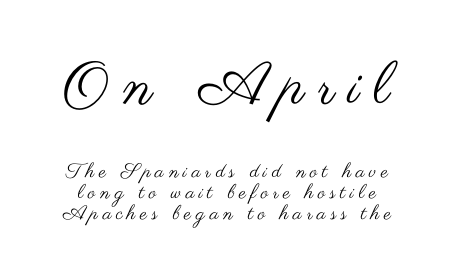
The strokes are not fattened; the text isn't bold. Serifs: no, the terminals of the letterforms are clean. Inter-character spacing is expanded well beyond the font's built-in metrics. Plain, unruled lines of type. These two chunks differ in scale, with the top chunk taking the larger measure.
